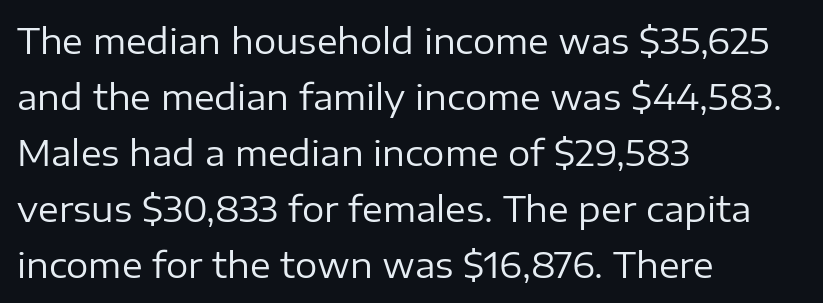
The image shows 35 px regular-weight sans-serif type, upright; set left-aligned, normal line spacing (1.6x), normal letter spacing, not underlined; low stroke contrast and a medium x-height.
